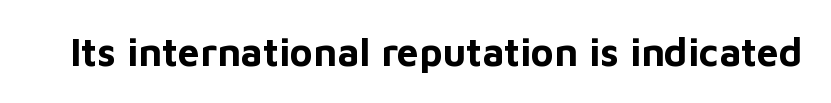
{"serif": "no", "italic": "no", "bold": "yes", "weight": "bold", "width": "normal", "stroke_contrast": "low", "x_height": "medium", "monospaced": "no", "underline": "no", "letter_spacing": "normal", "letter_spacing_em": 0.0, "glyph_px": 39}
